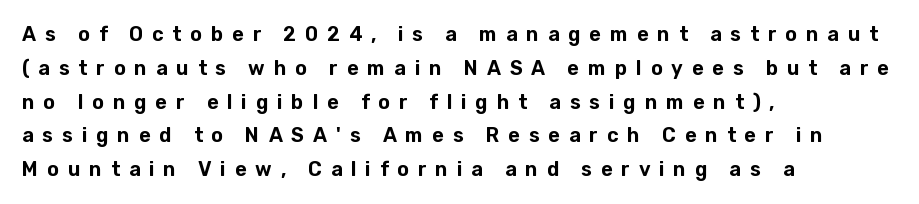
Q: Is the text italic (slanted)? A: No, it is upright.
Q: Is the text underlined? A: No.
Q: How is the paragraph aligned? A: Left-aligned.
Q: Is the spacing between letters normal or unusually wide? A: Unusually wide.
Q: Is the spacing between lines tight, normal or loose? A: Normal.
